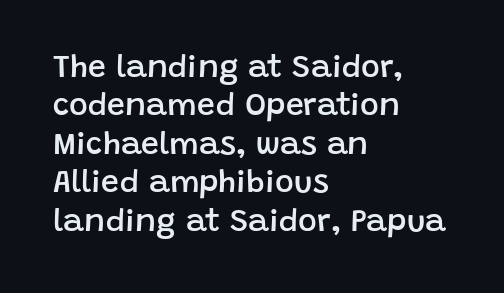
{"serif": "no", "italic": "no", "bold": "semi", "weight": "semibold", "width": "normal", "stroke_contrast": "low", "x_height": "large", "monospaced": "no", "underline": "no", "align": "left", "line_spacing_ratio": 1.2, "letter_spacing": "normal", "letter_spacing_em": 0.0, "glyph_px": 32}
